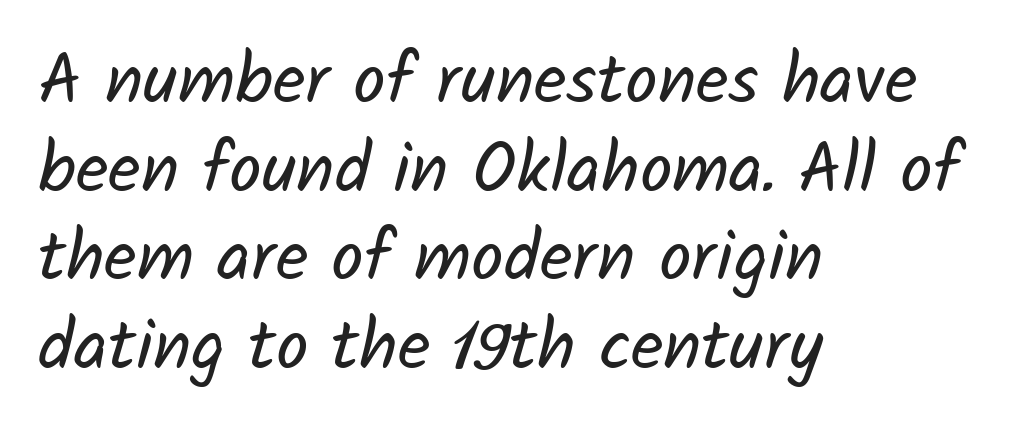
Q: Is the text bold? A: No.
Q: Is the typeface a serif or a sans-serif typeface? A: Sans-serif.
Q: Is the text underlined? A: No.
Q: How is the paragraph aligned? A: Left-aligned.
Q: Is the spacing between letters normal or unusually wide? A: Normal.
Q: Width (condensed, normal, or wide)? A: Normal.
Q: Stroke contrast? A: Low.
Q: x-height? A: Medium.
Q: Monospaced? A: No.
